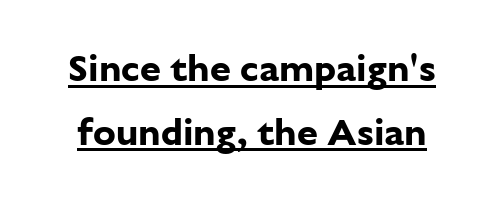
The image shows 38 px bold sans-serif type, upright; set normal line spacing (1.68x), normal letter spacing, underlined; low stroke contrast and a medium x-height.
